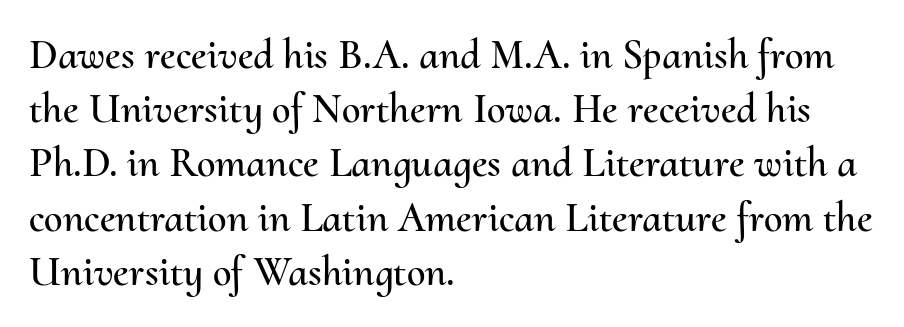
Q: Is the text italic (slanted)? A: No, it is upright.
Q: Is the text underlined? A: No.
Q: How is the paragraph aligned? A: Left-aligned.
Q: Is the spacing between letters normal or unusually wide? A: Normal.
Q: Is the spacing between lines tight, normal or loose? A: Normal.
Q: Width (condensed, normal, or wide)? A: Normal.
Q: Stroke contrast? A: Medium.
Q: x-height? A: Small.
Q: Monospaced? A: No.
